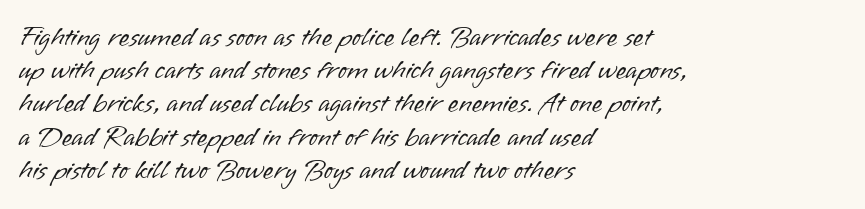
{"bold": "no", "underline": "no", "align": "left", "line_spacing_ratio": 1.23, "letter_spacing": "normal", "letter_spacing_em": 0.0, "glyph_px": 27}
